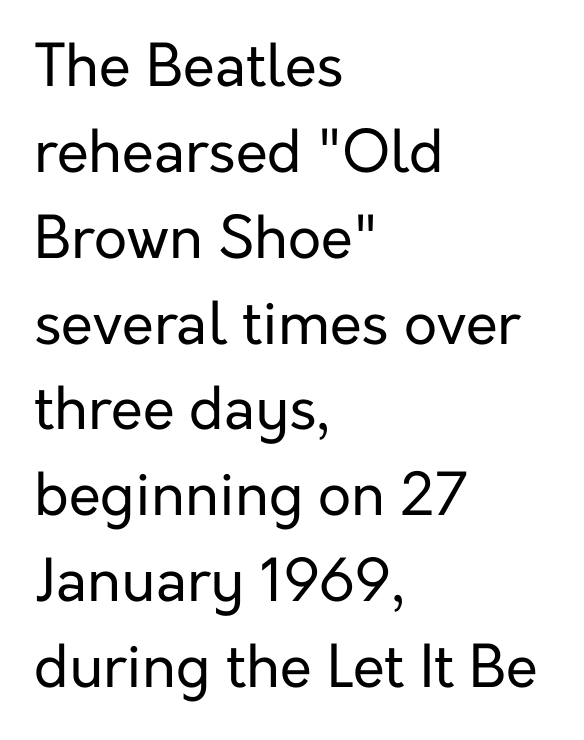
{"serif": "no", "italic": "no", "bold": "no", "weight": "regular", "width": "normal", "stroke_contrast": "low", "x_height": "medium", "monospaced": "no", "underline": "no", "align": "left", "line_spacing": "normal", "line_spacing_ratio": 1.48, "letter_spacing": "normal", "letter_spacing_em": 0.0, "glyph_px": 58}
